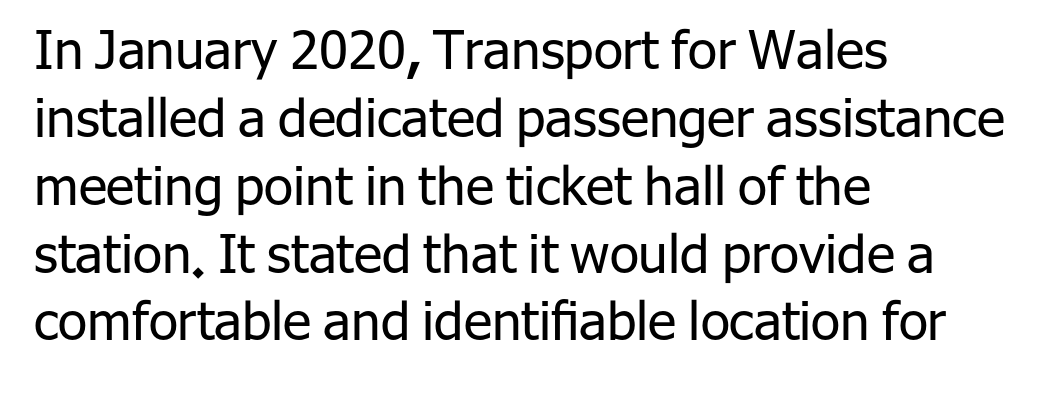
{"serif": "no", "italic": "no", "bold": "no", "weight": "regular", "width": "normal", "stroke_contrast": "low", "x_height": "medium", "monospaced": "no", "underline": "no", "align": "left", "line_spacing": "normal", "line_spacing_ratio": 1.28, "letter_spacing": "normal", "letter_spacing_em": 0.0, "glyph_px": 53}
